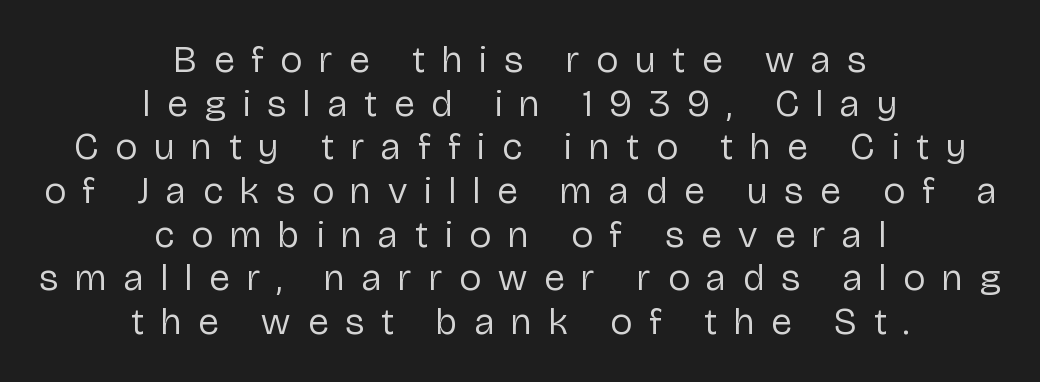
The image shows 38 px regular-weight sans-serif type, upright; set centered, tight line spacing (1.15x), unusually wide letter spacing (+0.45 em), not underlined; low stroke contrast and a medium x-height.
